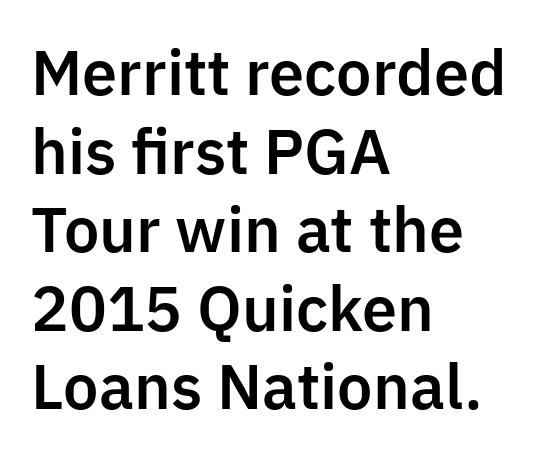
The image shows 60 px sans-serif type, upright; set left-aligned, normal line spacing (1.31x), normal letter spacing, not underlined; low stroke contrast and a medium x-height.
